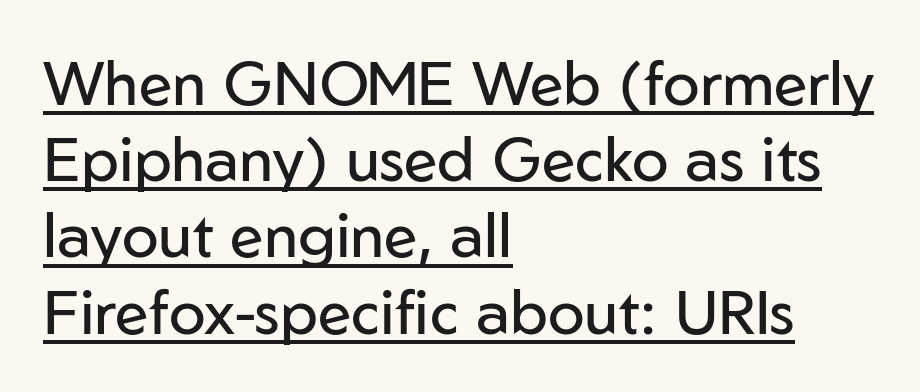
The image shows 61 px regular-weight sans-serif type, upright; set left-aligned, normal line spacing (1.25x), normal letter spacing, underlined; low stroke contrast and a medium x-height.
